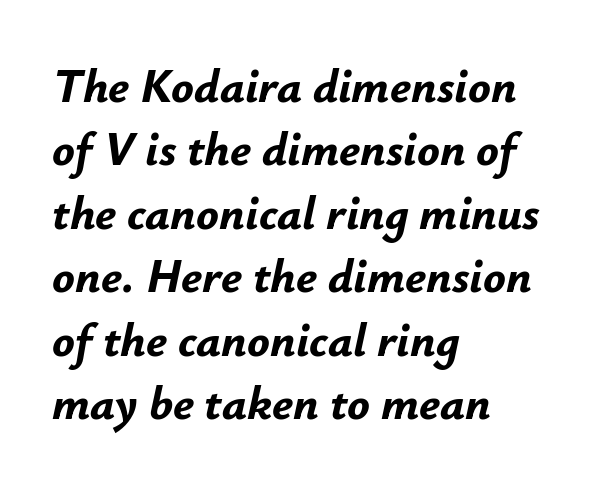
{"italic": "yes", "lean": "right", "slant_degrees": 12, "bold": "yes", "weight": "bold", "width": "normal", "stroke_contrast": "low", "x_height": "small", "monospaced": "no", "underline": "no", "align": "left", "line_spacing": "normal", "line_spacing_ratio": 1.35, "letter_spacing": "normal", "letter_spacing_em": 0.0, "glyph_px": 47}
